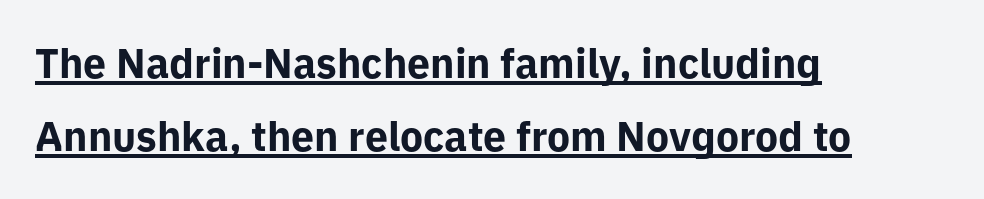
Q: Is the text bold? A: Yes.
Q: Is the text italic (slanted)? A: No, it is upright.
Q: Is the typeface a serif or a sans-serif typeface? A: Sans-serif.
Q: Is the text underlined? A: Yes.
Q: How is the paragraph aligned? A: Left-aligned.
Q: Is the spacing between letters normal or unusually wide? A: Normal.
Q: Width (condensed, normal, or wide)? A: Normal.
Q: Stroke contrast? A: Low.
Q: x-height? A: Medium.
Q: Monospaced? A: No.
